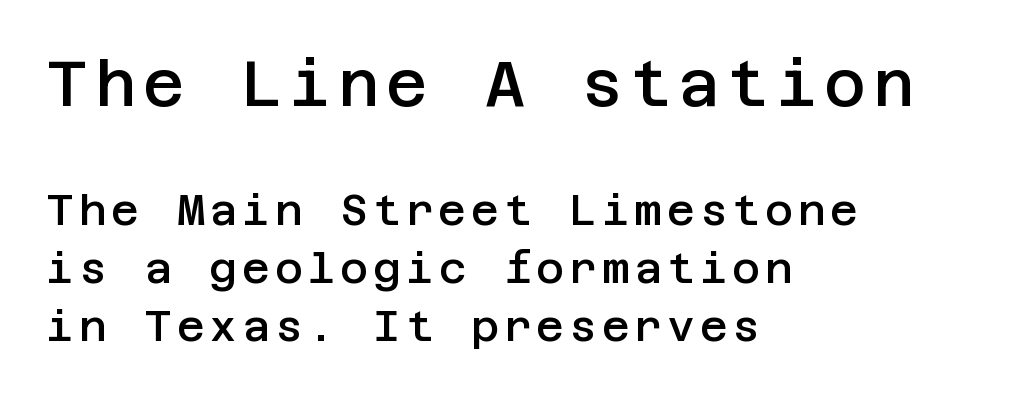
{"serif": "no", "italic": "no", "bold": "semi", "weight": "semibold", "width": "normal", "stroke_contrast": "low", "x_height": "large", "underline": "no", "align": "left", "line_spacing": "normal", "line_spacing_ratio": 1.35, "larger_block": "first", "size_ratio": 1.49, "glyph_px": 64}
